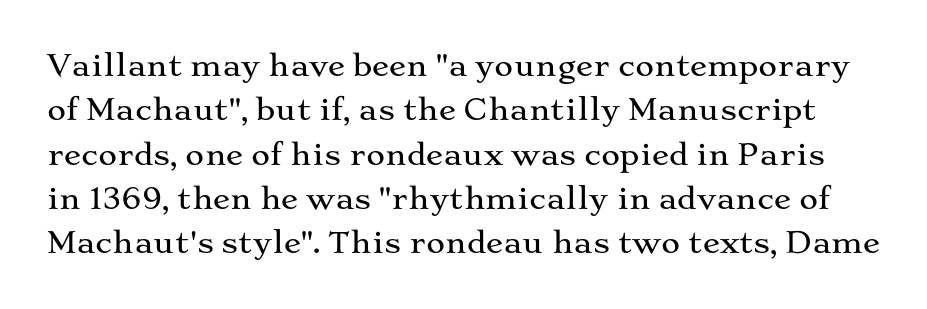
Q: Is the text italic (slanted)? A: No, it is upright.
Q: Is the typeface a serif or a sans-serif typeface? A: Serif.
Q: Is the text underlined? A: No.
Q: Is the spacing between letters normal or unusually wide? A: Normal.
Q: Is the spacing between lines tight, normal or loose? A: Normal.
Q: Width (condensed, normal, or wide)? A: Wide.
Q: Stroke contrast? A: Medium.
Q: x-height? A: Medium.
Q: Monospaced? A: No.
